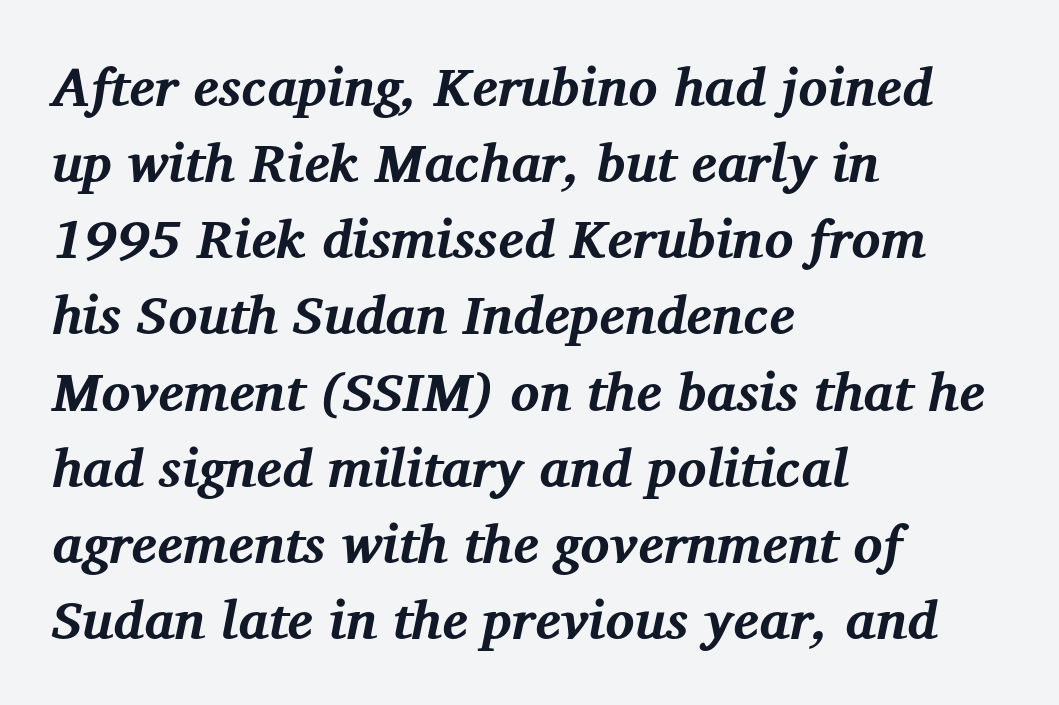
Just letters on the line, the space beneath them empty. Does the weight exceed regular? Yes, all the way to bold. This rendering employs a face with finishing strokes, i.e., a serif. Which margin do the lines hug? The left one — the right edge is uneven. This sample has the flowing, uneven cadence of proportional lettering.
